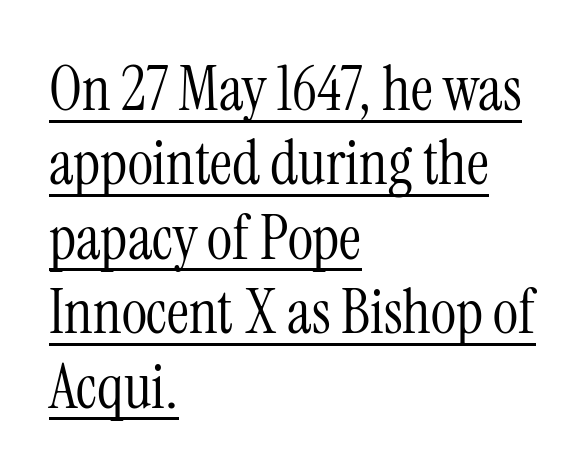
The image shows 61 px light, condensed serif type, upright; set left-aligned, line spacing 1.22x, normal letter spacing, underlined; medium stroke contrast and a medium x-height.
